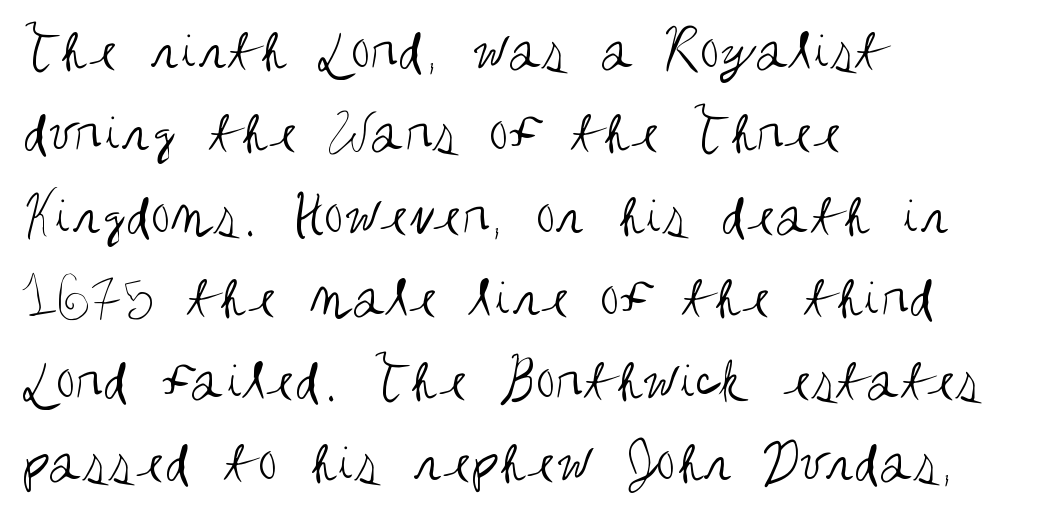
{"serif": "no", "bold": "no", "weight": "regular", "width": "condensed", "stroke_contrast": "medium", "x_height": "large", "monospaced": "no", "underline": "no", "align": "left", "line_spacing": "normal", "line_spacing_ratio": 1.33, "letter_spacing": "normal", "letter_spacing_em": 0.0, "glyph_px": 62}
